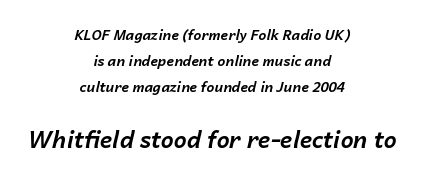
The image shows 23 px bold type, italic (leaning right); set centered, line spacing 1.87x, normal letter spacing, not underlined; the second (bottom) block is 1.64x larger.
